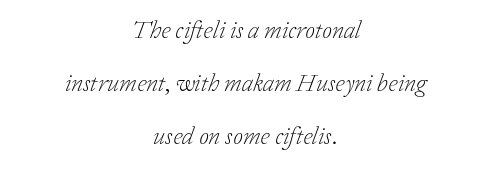
The image shows 25 px text type, italic (leaning right); set centered, loose line spacing (2.12x), normal letter spacing, not underlined.
